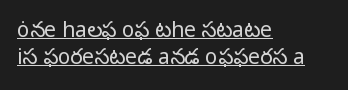
{"italic": "no", "bold": "no", "underline": "yes", "align": "left", "line_spacing": "normal", "line_spacing_ratio": 1.28, "letter_spacing": "normal", "letter_spacing_em": 0.0, "glyph_px": 21}
